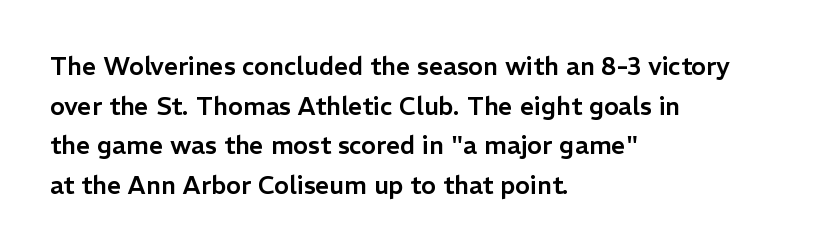
Words appear dense and cohesive because spacing is normal. Italic? Not at all — the glyphs are vertical. Horizontally, the lines are justified to the leading edge only. Leading matches the norm, producing a regular column. Each row of text sits above clean, open space.
